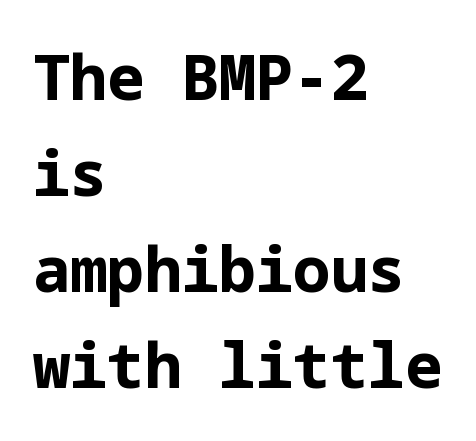
Q: Is the text bold? A: Yes.
Q: Is the text italic (slanted)? A: No, it is upright.
Q: Is the typeface a serif or a sans-serif typeface? A: Sans-serif.
Q: Is the text underlined? A: No.
Q: How is the paragraph aligned? A: Left-aligned.
Q: Is the spacing between letters normal or unusually wide? A: Normal.
Q: Is the spacing between lines tight, normal or loose? A: Normal.
Q: Width (condensed, normal, or wide)? A: Normal.
Q: Stroke contrast? A: Low.
Q: x-height? A: Medium.
